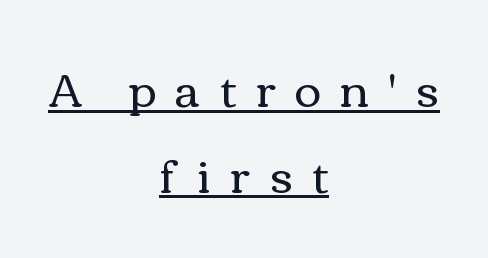
{"italic": "no", "bold": "no", "weight": "regular", "width": "wide", "x_height": "medium", "monospaced": "no", "underline": "yes", "align": "center", "line_spacing_ratio": 1.86, "letter_spacing": "wide", "letter_spacing_em": 0.42, "glyph_px": 46}
